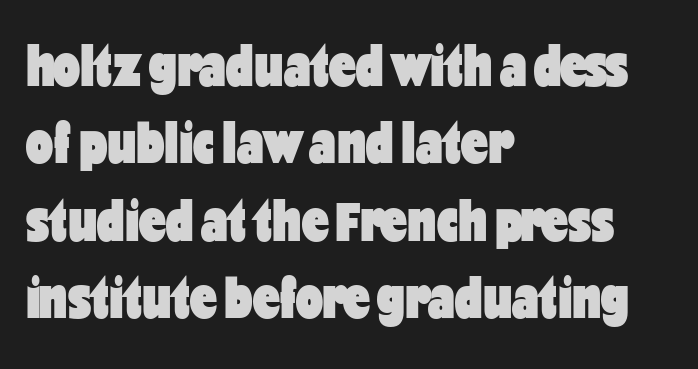
Interline gaps are of average width in this sample. Serifs: no, the terminals of the letterforms are clean. This rendering leaves character spacing at its baseline value. A student would call this left alignment; a typographer would say flush left, rag right. Check under the words: just untouched page.
